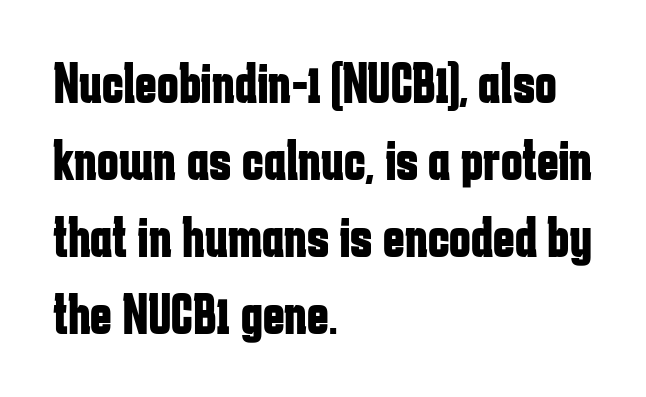
You could not count columns in this text — the font is proportionally spaced. A student would call this left alignment; a typographer would say flush left, rag right. The glyphs have the mass of a bold cut. Line spacing here is normal. The type is set solid horizontally, with unmodified tracking.
